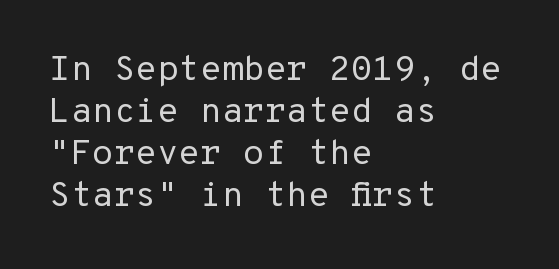
{"serif": "no", "italic": "no", "bold": "no", "weight": "regular", "width": "normal", "stroke_contrast": "low", "x_height": "medium", "underline": "no", "align": "left", "line_spacing_ratio": 1.2, "letter_spacing": "normal", "letter_spacing_em": 0.0, "glyph_px": 35}
